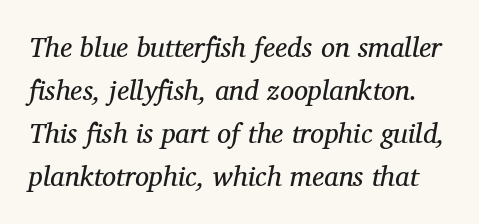
The image shows 28 px regular-weight serif type, italic (leaning right); set normal line spacing (1.54x), normal letter spacing, not underlined; medium stroke contrast and a medium x-height.
